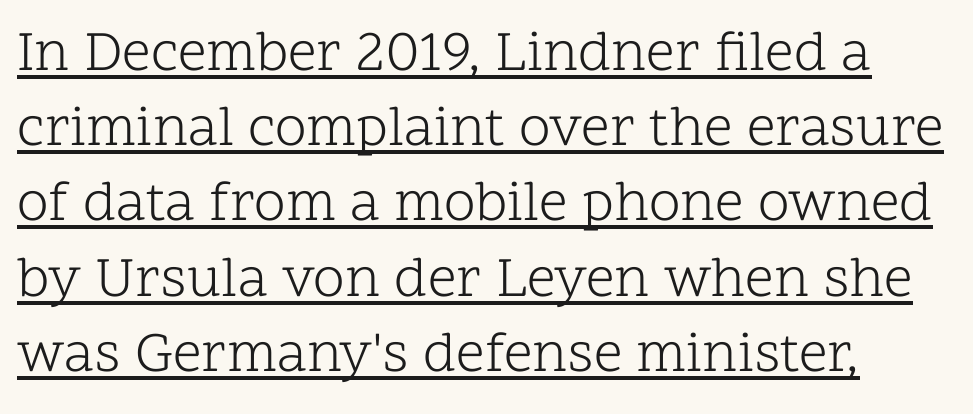
Q: Is the text bold? A: No.
Q: Is the text italic (slanted)? A: No, it is upright.
Q: Is the typeface a serif or a sans-serif typeface? A: Serif.
Q: Is the text underlined? A: Yes.
Q: How is the paragraph aligned? A: Left-aligned.
Q: Is the spacing between letters normal or unusually wide? A: Normal.
Q: Is the spacing between lines tight, normal or loose? A: Normal.
Q: Width (condensed, normal, or wide)? A: Normal.
Q: Stroke contrast? A: Low.
Q: x-height? A: Medium.
Q: Monospaced? A: No.
